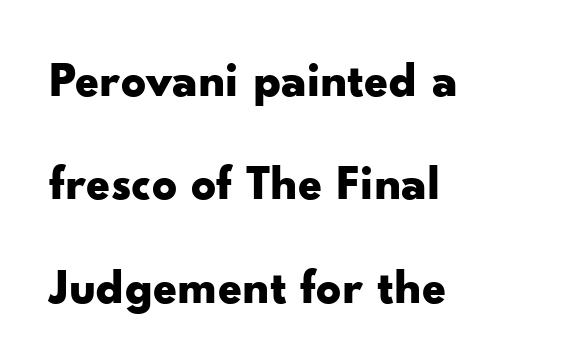
{"serif": "no", "italic": "no", "bold": "yes", "weight": "bold", "width": "wide", "stroke_contrast": "low", "x_height": "small", "monospaced": "no", "underline": "no", "align": "left", "line_spacing": "loose", "line_spacing_ratio": 2.11, "letter_spacing": "normal", "letter_spacing_em": 0.0, "glyph_px": 49}
